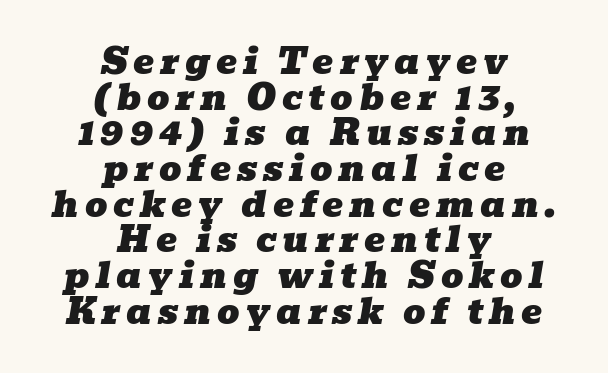
In terms of letterform style, serifs are clearly present. Would a proofreader flag this as italicized? Yes. Proportional: the letters do not fall into vertical columns. Any mark beneath the type? The region is blank. Reading down the block, each line starts at a different indent, mirrored at its end.
